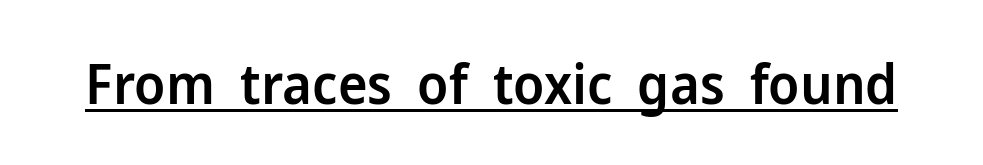
The image shows 56 px semibold sans-serif type, upright; set normal letter spacing, underlined; low stroke contrast and a medium x-height.
